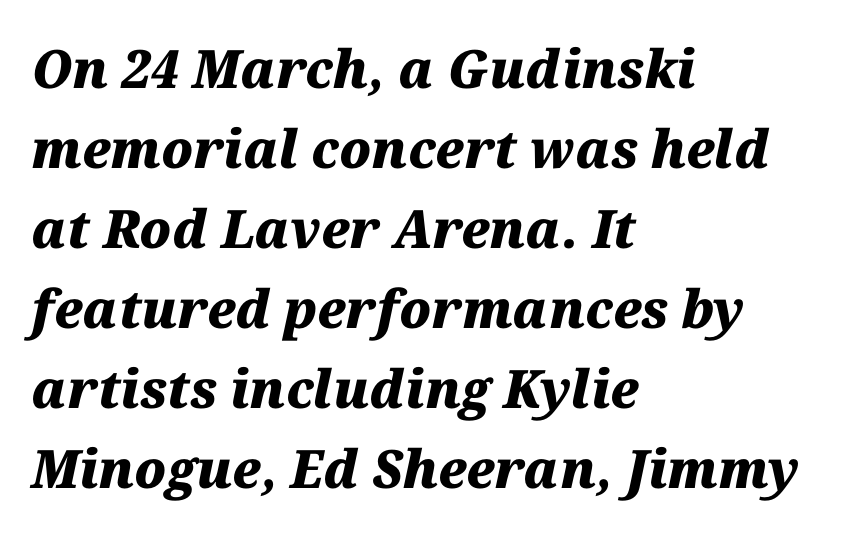
{"italic": "yes", "lean": "right", "slant_degrees": 12, "bold": "yes", "weight": "heavy", "width": "normal", "stroke_contrast": "medium", "x_height": "medium", "monospaced": "no", "underline": "no", "align": "left", "line_spacing": "normal", "line_spacing_ratio": 1.51, "letter_spacing": "normal", "letter_spacing_em": 0.0, "glyph_px": 53}
